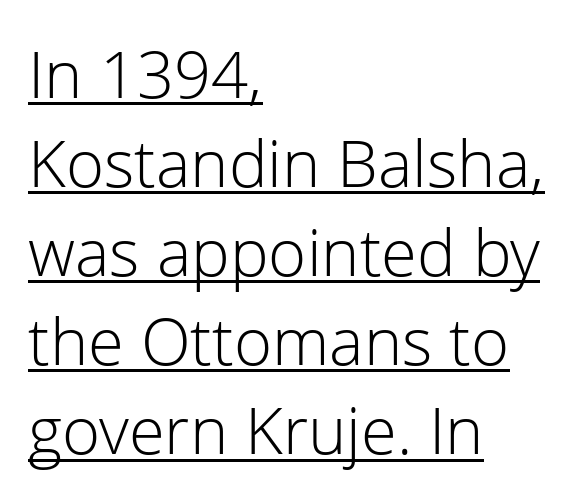
Q: Is the text bold? A: No.
Q: Is the text italic (slanted)? A: No, it is upright.
Q: Is the typeface a serif or a sans-serif typeface? A: Sans-serif.
Q: Is the text underlined? A: Yes.
Q: How is the paragraph aligned? A: Left-aligned.
Q: Is the spacing between letters normal or unusually wide? A: Normal.
Q: Is the spacing between lines tight, normal or loose? A: Normal.
Q: Width (condensed, normal, or wide)? A: Normal.
Q: Stroke contrast? A: Low.
Q: x-height? A: Medium.
Q: Monospaced? A: No.
